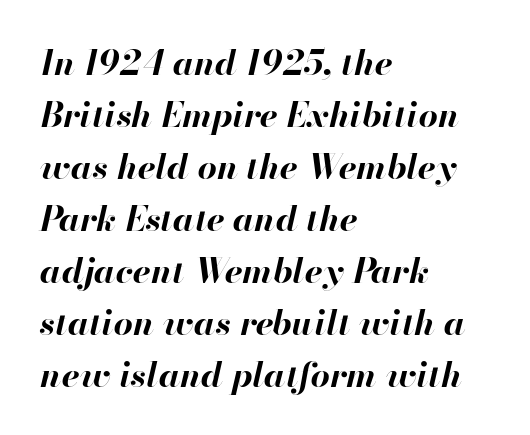
Q: Is the text bold? A: Yes.
Q: Is the text italic (slanted)? A: Yes, it leans right by about 13 degrees.
Q: Is the text underlined? A: No.
Q: How is the paragraph aligned? A: Left-aligned.
Q: Is the spacing between letters normal or unusually wide? A: Normal.
Q: Is the spacing between lines tight, normal or loose? A: Normal.
Q: Width (condensed, normal, or wide)? A: Normal.
Q: Stroke contrast? A: High.
Q: x-height? A: Small.
Q: Monospaced? A: No.
